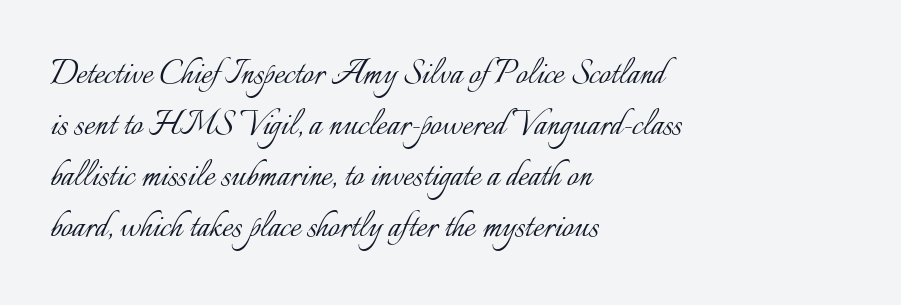
{"bold": "no", "weight": "light", "width": "normal", "stroke_contrast": "low", "x_height": "small", "monospaced": "no", "underline": "no", "align": "left", "line_spacing_ratio": 1.24, "letter_spacing": "normal", "letter_spacing_em": 0.0, "glyph_px": 41}
